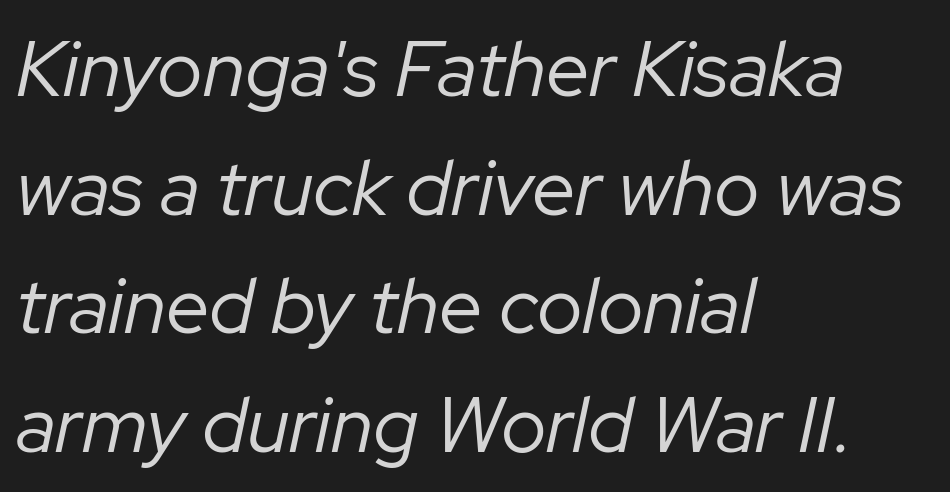
Q: Is the text bold? A: No.
Q: Is the text italic (slanted)? A: Yes, it leans right by about 12 degrees.
Q: Is the text underlined? A: No.
Q: How is the paragraph aligned? A: Left-aligned.
Q: Is the spacing between letters normal or unusually wide? A: Normal.
Q: Is the spacing between lines tight, normal or loose? A: Normal.
Q: Width (condensed, normal, or wide)? A: Normal.
Q: Stroke contrast? A: Low.
Q: x-height? A: Medium.
Q: Monospaced? A: No.
